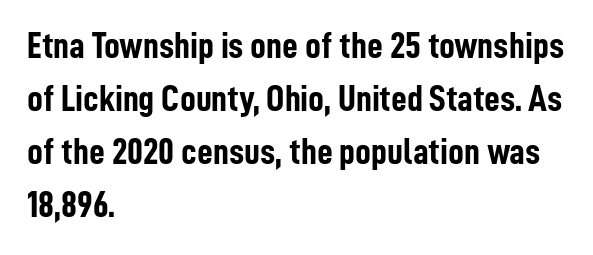
The image shows 39 px semibold, condensed sans-serif type, upright; set left-aligned, normal line spacing (1.36x), normal letter spacing, not underlined; low stroke contrast and a medium x-height.
